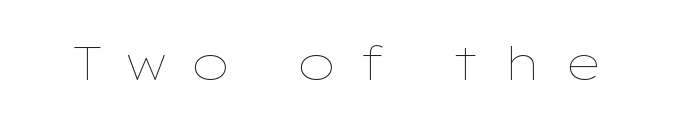
Q: Is the text bold? A: No.
Q: Is the text italic (slanted)? A: No, it is upright.
Q: Is the text underlined? A: No.
Q: Is the spacing between letters normal or unusually wide? A: Unusually wide.
Q: Width (condensed, normal, or wide)? A: Wide.
Q: Stroke contrast? A: Low.
Q: x-height? A: Medium.
Q: Monospaced? A: No.
